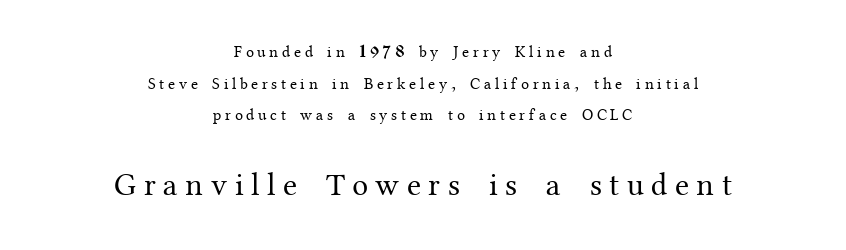
{"serif": "yes", "italic": "no", "bold": "no", "weight": "regular", "width": "normal", "stroke_contrast": "medium", "x_height": "medium", "monospaced": "no", "underline": "no", "align": "center", "line_spacing": "loose", "line_spacing_ratio": 1.97, "letter_spacing": "wide", "letter_spacing_em": 0.23, "larger_block": "second", "size_ratio": 2.0, "glyph_px": 32}
